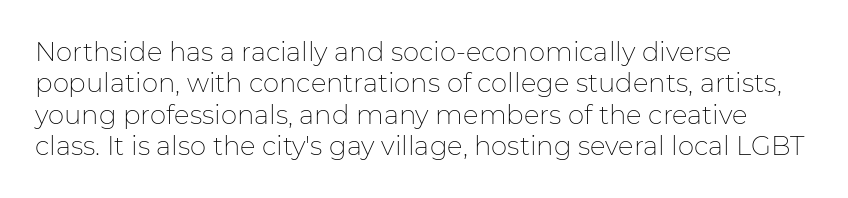
Q: Is the text bold? A: No.
Q: Is the text italic (slanted)? A: No, it is upright.
Q: Is the text underlined? A: No.
Q: How is the paragraph aligned? A: Left-aligned.
Q: Is the spacing between letters normal or unusually wide? A: Normal.
